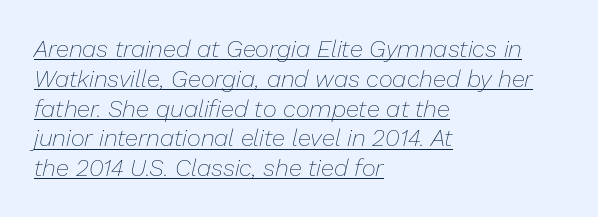
Is there an underline? Yes — a line sits under the letters. The typesetter chose a ragged-right arrangement here. Nothing heavy about these letters — not bold at all. Between one letter and the next there's only the usual sliver of space. The passage shown leans; its letterforms are oblique.
